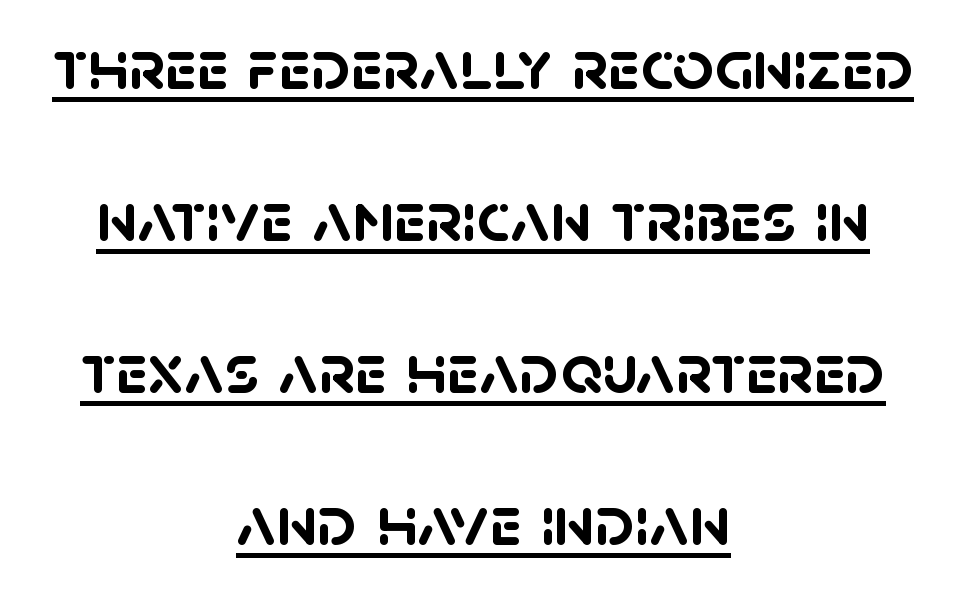
Q: Is the text bold? A: Yes.
Q: Is the typeface a serif or a sans-serif typeface? A: Sans-serif.
Q: Is the text underlined? A: Yes.
Q: How is the paragraph aligned? A: Centered.
Q: Is the spacing between letters normal or unusually wide? A: Normal.
Q: Is the spacing between lines tight, normal or loose? A: Loose.
Q: Width (condensed, normal, or wide)? A: Normal.
Q: Stroke contrast? A: Low.
Q: x-height? A: Large.
Q: Monospaced? A: No.
